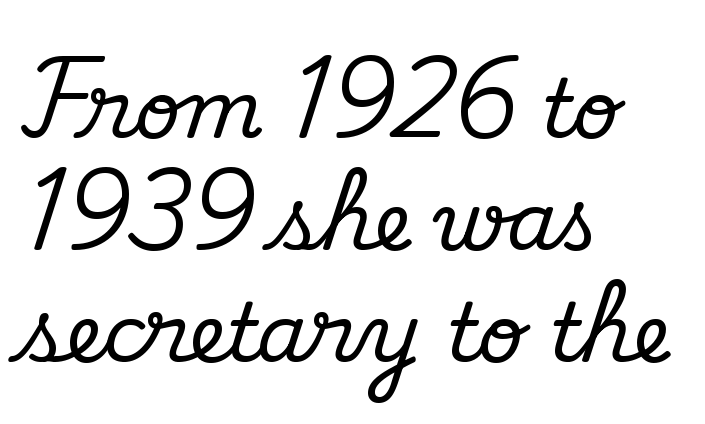
The image shows 80 px serif type; set left-aligned, normal line spacing (1.4x), normal letter spacing, not underlined; medium stroke contrast and a small x-height.
